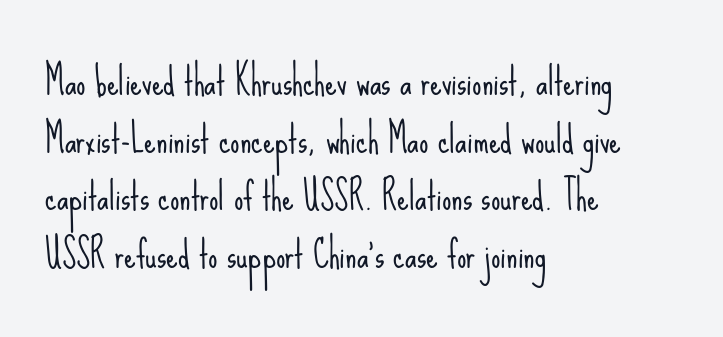
Q: Is the text bold? A: No.
Q: Is the text italic (slanted)? A: No, it is upright.
Q: Is the typeface a serif or a sans-serif typeface? A: Sans-serif.
Q: Is the text underlined? A: No.
Q: How is the paragraph aligned? A: Left-aligned.
Q: Is the spacing between letters normal or unusually wide? A: Normal.
Q: Is the spacing between lines tight, normal or loose? A: Normal.
Q: Width (condensed, normal, or wide)? A: Condensed.
Q: Stroke contrast? A: Low.
Q: x-height? A: Small.
Q: Monospaced? A: No.
